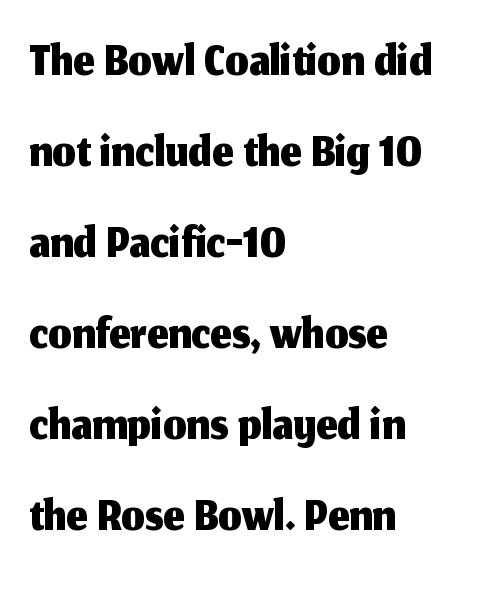
The image shows 74 px sans-serif type, upright; set left-aligned, line spacing 1.23x, normal letter spacing, not underlined; medium stroke contrast and a medium x-height.
